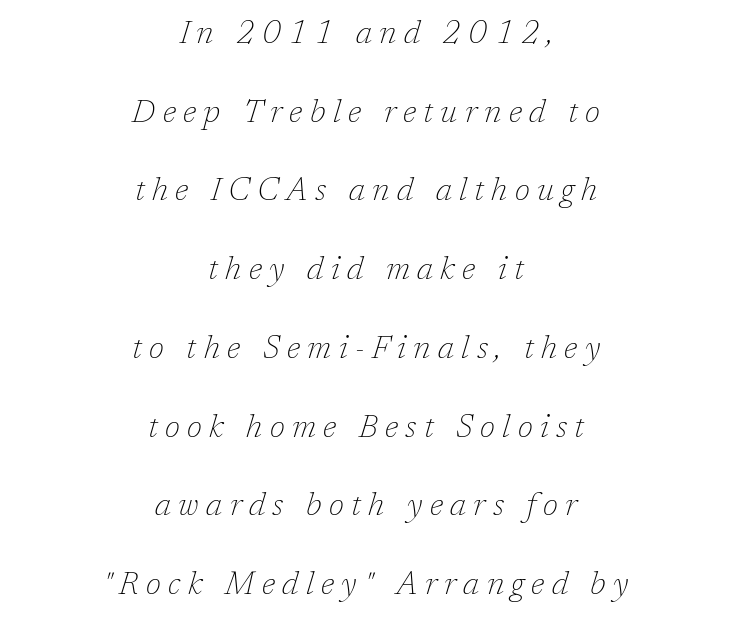
These lines are rendered in a variable-pitch font. To sum up the face: it has serifs. The lines are quadded center. No letter is thick-stroked: the sample isn't bold. Words float on clear page, feet unadorned.
